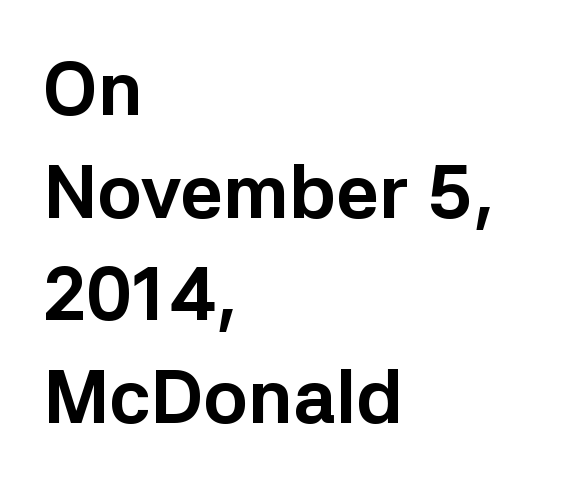
Q: Is the text bold? A: Yes.
Q: Is the text italic (slanted)? A: No, it is upright.
Q: Is the typeface a serif or a sans-serif typeface? A: Sans-serif.
Q: Is the text underlined? A: No.
Q: How is the paragraph aligned? A: Left-aligned.
Q: Is the spacing between letters normal or unusually wide? A: Normal.
Q: Is the spacing between lines tight, normal or loose? A: Normal.
Q: Width (condensed, normal, or wide)? A: Normal.
Q: Stroke contrast? A: Low.
Q: x-height? A: Medium.
Q: Monospaced? A: No.
